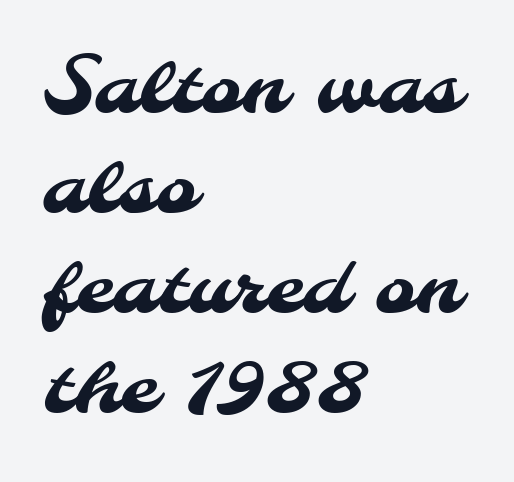
Teacher's note: observe the even left margin — that is flush-left alignment. The baseline area is clear. Baseline-to-baseline distance is the conventional proportion of letter height. Regarding serifs, this sample does without them. This sample has the flowing, uneven cadence of proportional lettering. The passage shown has conventional tracking throughout.
